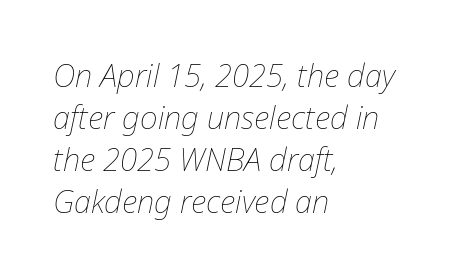
{"italic": "yes", "lean": "right", "slant_degrees": 12, "bold": "no", "weight": "thin", "width": "normal", "stroke_contrast": "low", "x_height": "medium", "monospaced": "no", "underline": "no", "align": "left", "line_spacing": "normal", "line_spacing_ratio": 1.36, "letter_spacing": "normal", "letter_spacing_em": 0.0, "glyph_px": 31}
